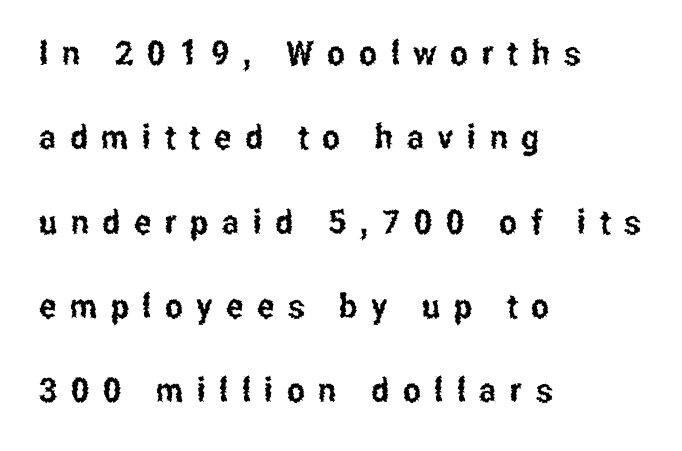
Q: Is the text italic (slanted)? A: No, it is upright.
Q: Is the typeface a serif or a sans-serif typeface? A: Sans-serif.
Q: Is the text underlined? A: No.
Q: How is the paragraph aligned? A: Left-aligned.
Q: Is the spacing between letters normal or unusually wide? A: Unusually wide.
Q: Is the spacing between lines tight, normal or loose? A: Loose.
Q: Width (condensed, normal, or wide)? A: Condensed.
Q: Stroke contrast? A: Low.
Q: x-height? A: Medium.
Q: Monospaced? A: No.
